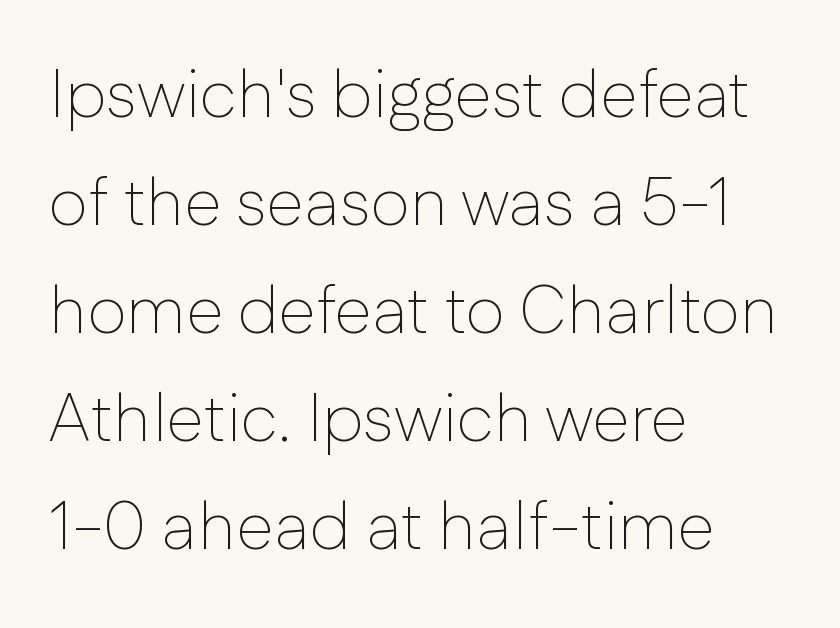
{"serif": "no", "italic": "no", "bold": "no", "weight": "thin", "width": "normal", "stroke_contrast": "low", "x_height": "medium", "monospaced": "no", "underline": "no", "align": "left", "line_spacing": "normal", "line_spacing_ratio": 1.59, "letter_spacing": "normal", "letter_spacing_em": 0.0, "glyph_px": 68}
